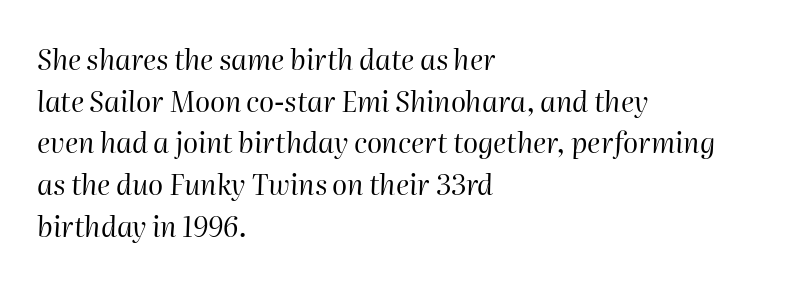
{"italic": "yes", "lean": "right", "slant_degrees": 2, "bold": "no", "weight": "regular", "width": "normal", "stroke_contrast": "high", "x_height": "medium", "monospaced": "no", "underline": "no", "align": "left", "line_spacing": "normal", "line_spacing_ratio": 1.49, "letter_spacing": "normal", "letter_spacing_em": 0.0, "glyph_px": 28}
